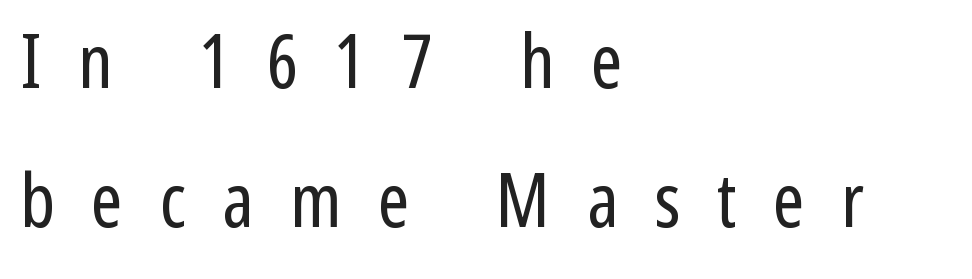
The image shows 75 px regular-weight, condensed sans-serif type, upright; set left-aligned, line spacing 1.86x, unusually wide letter spacing (+0.49 em), not underlined; low stroke contrast and a medium x-height.
